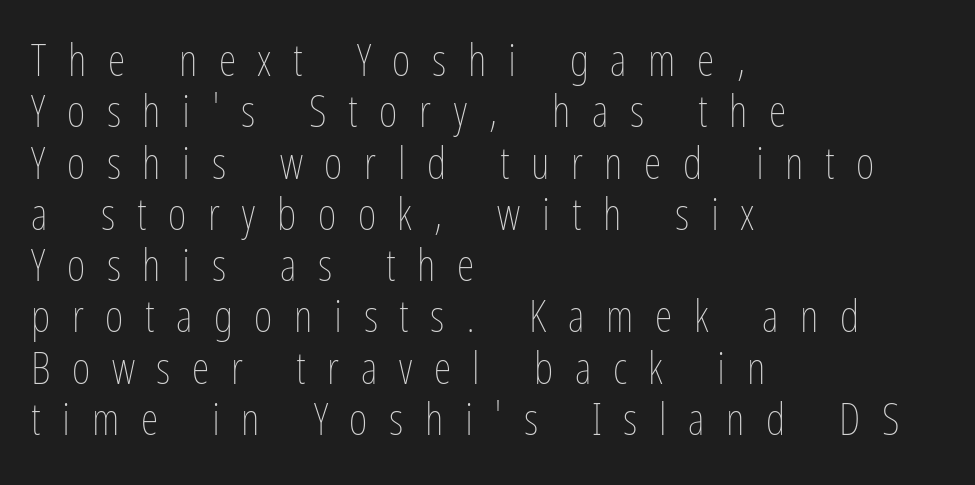
{"italic": "no", "bold": "no", "weight": "thin", "width": "condensed", "stroke_contrast": "low", "x_height": "medium", "monospaced": "no", "underline": "no", "align": "left", "line_spacing": "tight", "line_spacing_ratio": 1.14, "letter_spacing": "wide", "letter_spacing_em": 0.48, "glyph_px": 45}
